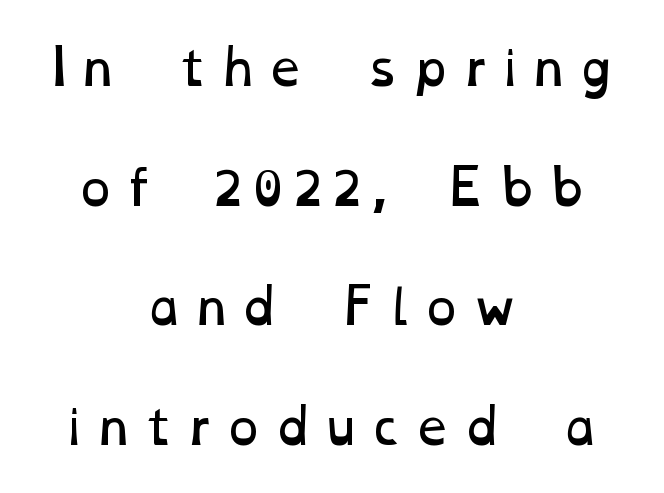
The image shows 48 px regular-weight, wide type; set centered, loose line spacing (2.49x), not underlined; low stroke contrast and a medium x-height.
